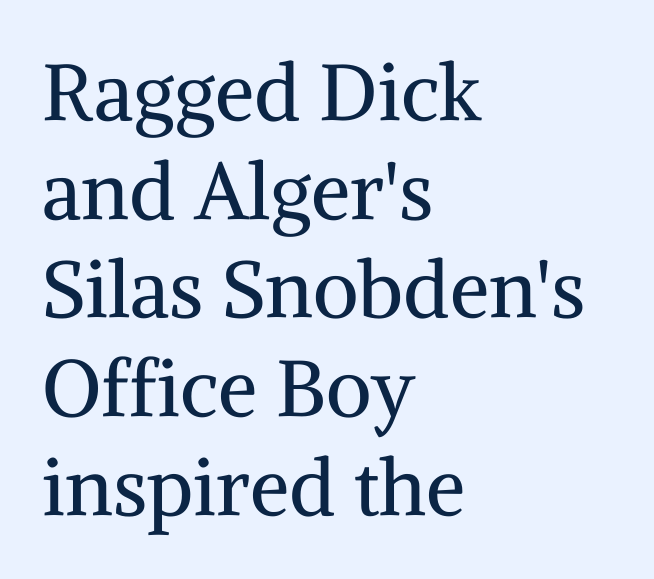
Q: Is the text bold? A: No.
Q: Is the text italic (slanted)? A: No, it is upright.
Q: Is the typeface a serif or a sans-serif typeface? A: Serif.
Q: Is the text underlined? A: No.
Q: How is the paragraph aligned? A: Left-aligned.
Q: Is the spacing between letters normal or unusually wide? A: Normal.
Q: Is the spacing between lines tight, normal or loose? A: Normal.
Q: Width (condensed, normal, or wide)? A: Normal.
Q: Stroke contrast? A: Medium.
Q: x-height? A: Medium.
Q: Monospaced? A: No.
